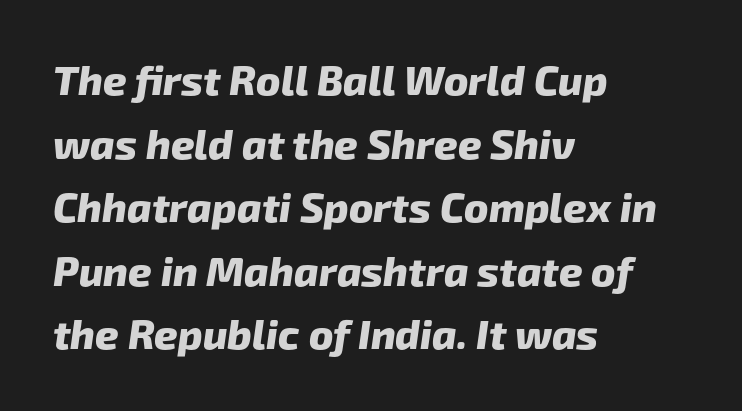
Q: Is the text bold? A: Yes.
Q: Is the typeface a serif or a sans-serif typeface? A: Sans-serif.
Q: Is the text underlined? A: No.
Q: How is the paragraph aligned? A: Left-aligned.
Q: Is the spacing between letters normal or unusually wide? A: Normal.
Q: Is the spacing between lines tight, normal or loose? A: Normal.
Q: Width (condensed, normal, or wide)? A: Normal.
Q: Stroke contrast? A: Low.
Q: x-height? A: Medium.
Q: Monospaced? A: No.
